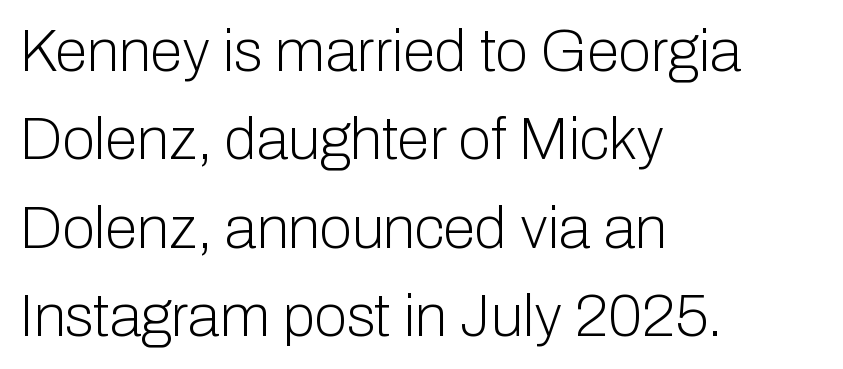
Q: Is the text bold? A: No.
Q: Is the text italic (slanted)? A: No, it is upright.
Q: Is the typeface a serif or a sans-serif typeface? A: Sans-serif.
Q: Is the text underlined? A: No.
Q: How is the paragraph aligned? A: Left-aligned.
Q: Is the spacing between letters normal or unusually wide? A: Normal.
Q: Is the spacing between lines tight, normal or loose? A: Normal.
Q: Width (condensed, normal, or wide)? A: Normal.
Q: Stroke contrast? A: Low.
Q: x-height? A: Medium.
Q: Monospaced? A: No.
